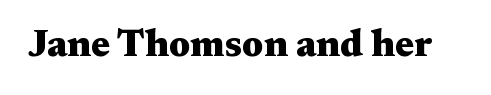
Q: Is the text bold? A: Yes.
Q: Is the text italic (slanted)? A: No, it is upright.
Q: Is the typeface a serif or a sans-serif typeface? A: Serif.
Q: Is the text underlined? A: No.
Q: Is the spacing between letters normal or unusually wide? A: Normal.
Q: Width (condensed, normal, or wide)? A: Wide.
Q: Stroke contrast? A: Medium.
Q: x-height? A: Medium.
Q: Monospaced? A: No.
